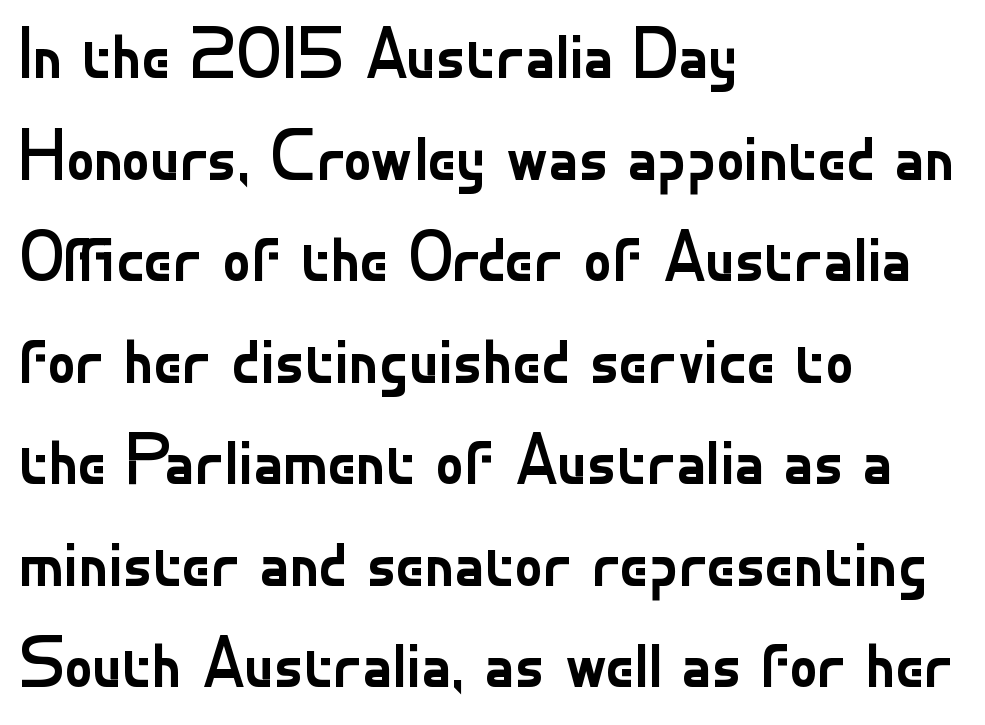
Q: Is the text bold? A: No.
Q: Is the text italic (slanted)? A: No, it is upright.
Q: Is the typeface a serif or a sans-serif typeface? A: Sans-serif.
Q: Is the text underlined? A: No.
Q: How is the paragraph aligned? A: Left-aligned.
Q: Is the spacing between letters normal or unusually wide? A: Normal.
Q: Is the spacing between lines tight, normal or loose? A: Normal.
Q: Width (condensed, normal, or wide)? A: Normal.
Q: Stroke contrast? A: Low.
Q: x-height? A: Small.
Q: Monospaced? A: No.
